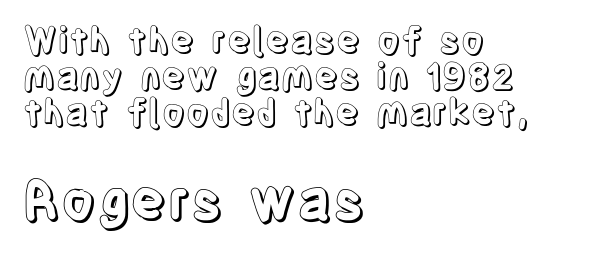
{"italic": "no", "width": "condensed", "x_height": "large", "monospaced": "no", "underline": "no", "align": "left", "line_spacing": "tight", "line_spacing_ratio": 1.0, "letter_spacing": "normal", "letter_spacing_em": 0.0, "larger_block": "second", "size_ratio": 1.5, "glyph_px": 54}
